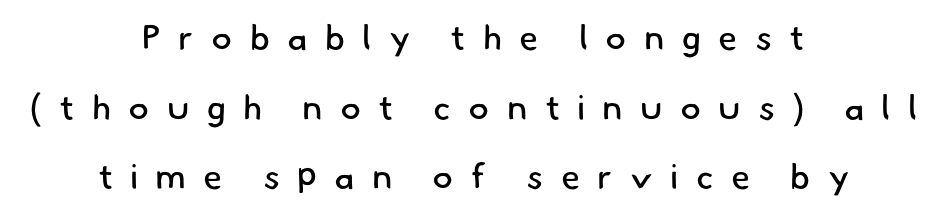
The image shows 35 px regular-weight sans-serif type; set centered, loose line spacing (1.99x), unusually wide letter spacing (+0.49 em), not underlined; low stroke contrast and a small x-height.
